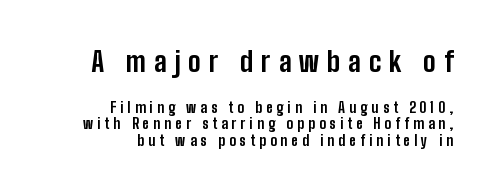
Line endings align vertically; line beginnings do not. The earlier block is typeset at a bigger size than the later block. Do the letters lean? They stand straight. Every letter is thick-stroked: bold, no question. Is the letter spacing exaggerated? Yes — the characters are pushed far apart.
